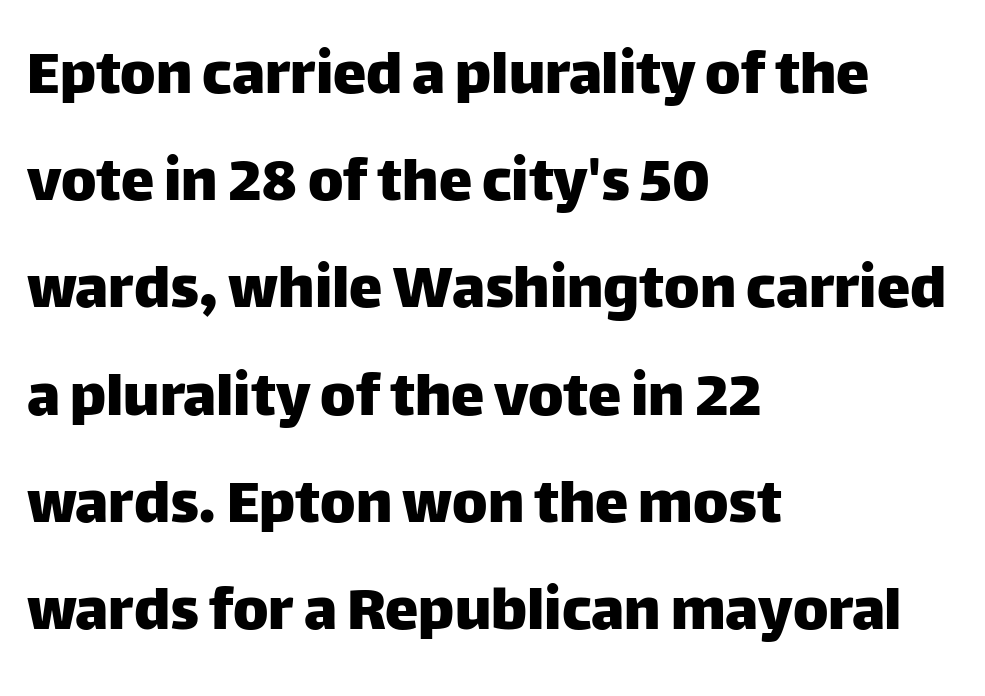
Type style note: lacks serifs. This is roman type, the default non-slanted kind. Horizontal bands of white between lines are of average thickness. Beneath every word, the page is bare. Spacing verdict: proportional, widths tailored to each character.
